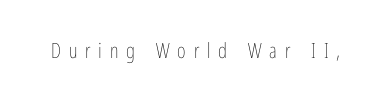
Look at the tracking — it's clearly loosened, letters drifting apart. Unlike italic type, these characters show no tilt at all. A quiet, ordinary-to-light weight characterises the typeface. This rendering features lettering with no underline.
